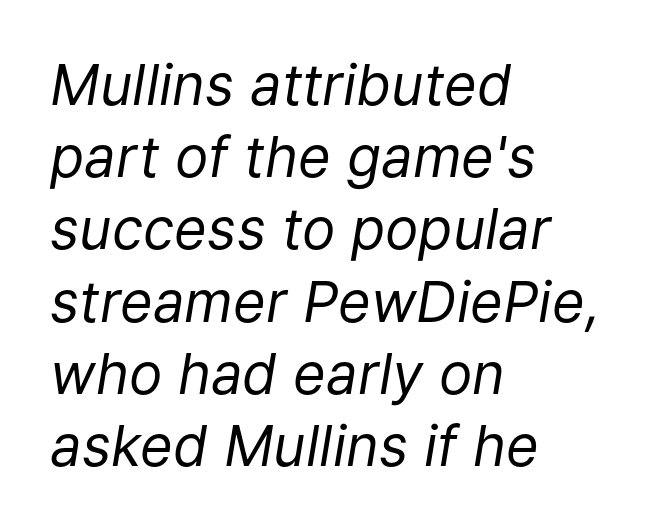
{"italic": "yes", "lean": "right", "slant_degrees": 9, "bold": "no", "weight": "regular", "width": "normal", "stroke_contrast": "low", "x_height": "medium", "monospaced": "no", "underline": "no", "align": "left", "line_spacing": "normal", "line_spacing_ratio": 1.29, "letter_spacing": "normal", "letter_spacing_em": 0.0, "glyph_px": 56}
